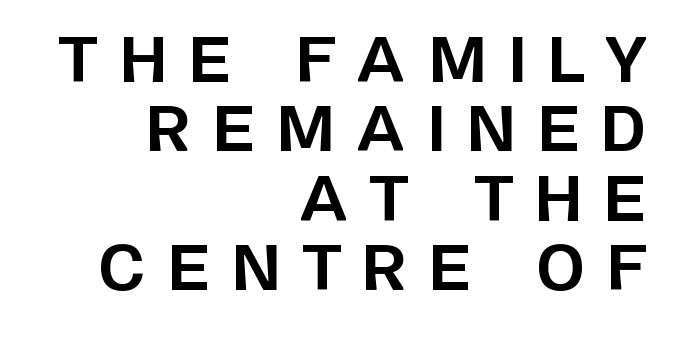
Q: Is the text bold? A: Yes.
Q: Is the text italic (slanted)? A: No, it is upright.
Q: Is the typeface a serif or a sans-serif typeface? A: Sans-serif.
Q: Is the text underlined? A: No.
Q: How is the paragraph aligned? A: Right-aligned.
Q: Is the spacing between letters normal or unusually wide? A: Unusually wide.
Q: Is the spacing between lines tight, normal or loose? A: Tight.
Q: Width (condensed, normal, or wide)? A: Normal.
Q: Stroke contrast? A: Low.
Q: x-height? A: Large.
Q: Monospaced? A: No.
